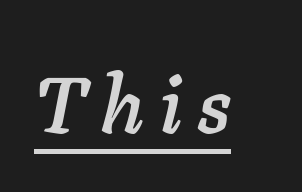
The letters advance in unequal steps, a hallmark of proportional type. The letters are slanted; this is an italic face. Beneath each row of characters lies a ruled line.
